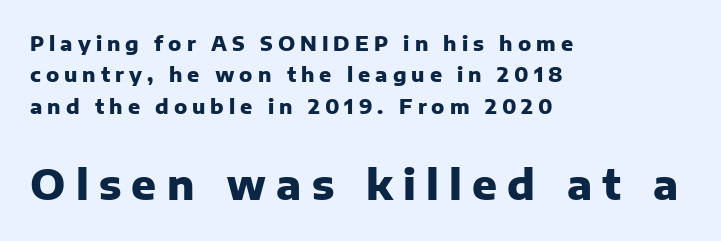
{"serif": "no", "italic": "no", "bold": "yes", "weight": "heavy", "width": "normal", "stroke_contrast": "low", "x_height": "medium", "monospaced": "no", "underline": "no", "align": "left", "line_spacing": "normal", "line_spacing_ratio": 1.57, "letter_spacing": "wide", "letter_spacing_em": 0.25, "larger_block": "second", "size_ratio": 2.05, "glyph_px": 41}
